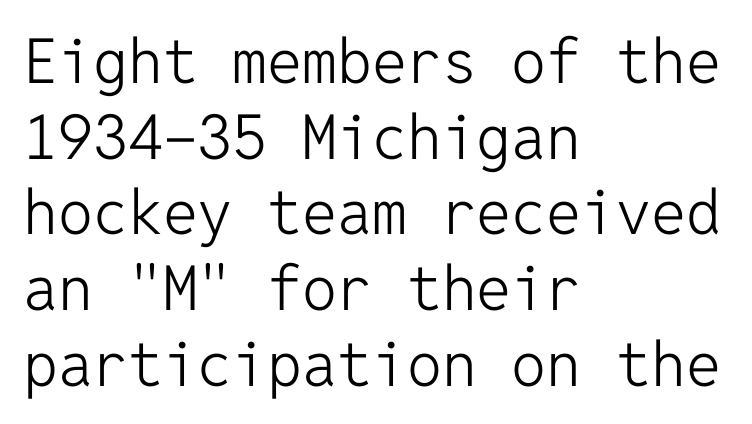
The image shows 62 px light sans-serif type, upright, monospaced; set left-aligned, line spacing 1.22x, normal letter spacing, not underlined; low stroke contrast and a medium x-height.
